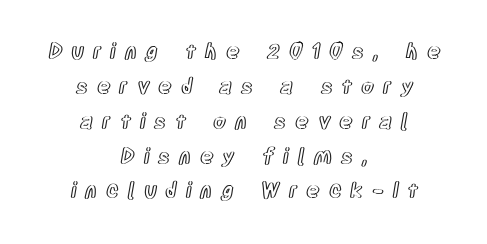
Compared with typical body copy, the letter spacing here is much looser. Rows of type keep a routine distance in the vertical direction. Which margin do the lines hug? Neither — every line sits in the middle. Descenders are the only things crossing below the line.
